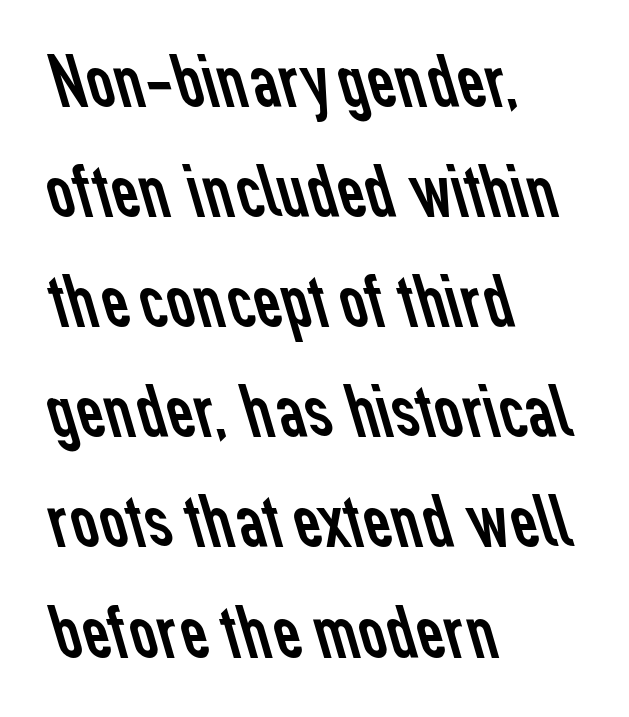
The image shows 77 px regular-weight sans-serif type; set left-aligned, normal line spacing (1.43x), normal letter spacing, not underlined; low stroke contrast and a medium x-height.
